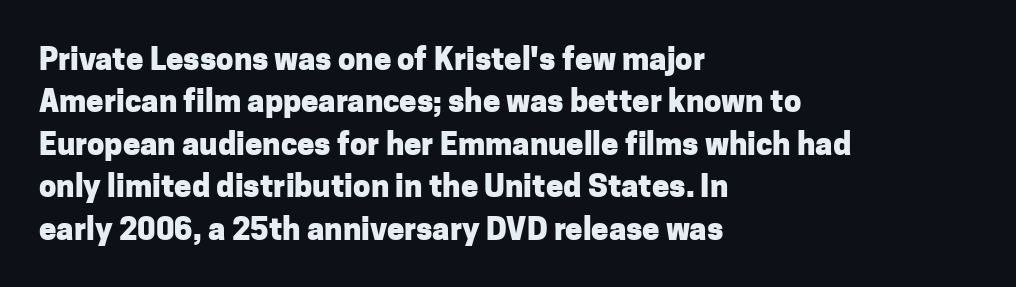
The rendering uses natural spacing where letterforms have individual widths. The face used here is rendered with its standard letterfit. What weight is shown? A full bold with thick strokes. The rendering shows plain stroke endings on the letterforms — a sans-serif design. Leading: standard.
